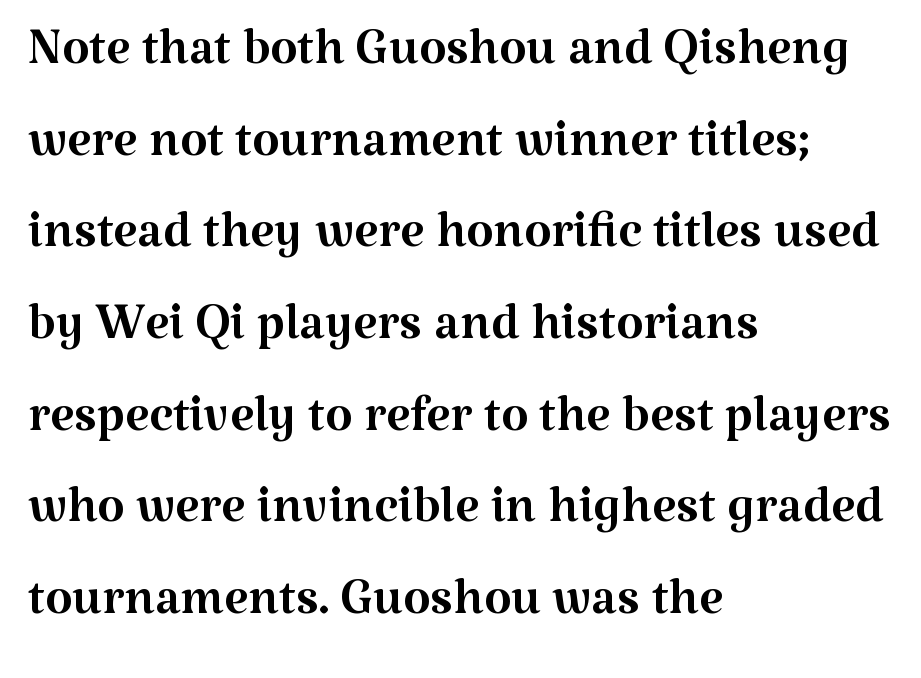
These lines sit exactly where default settings would place them. Note the varied advance widths — an 'i' is clearly narrower than an 'm'. Is there any slant? The stems are plumb. Horizontal alignment here is leftward, the default for most running prose. Letters have the restrained weight of plain body copy at most.
